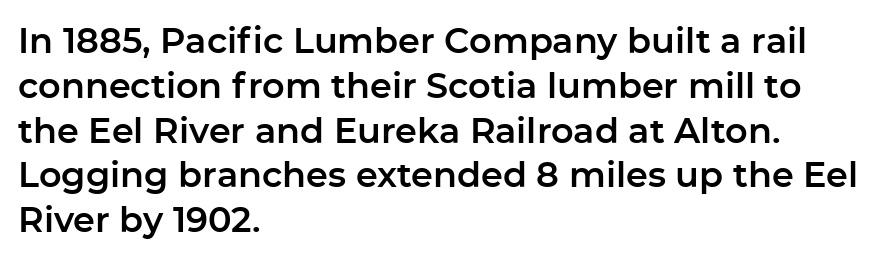
The image shows 35 px sans-serif type, upright; set left-aligned, normal line spacing (1.28x), normal letter spacing, not underlined; low stroke contrast and a medium x-height.
